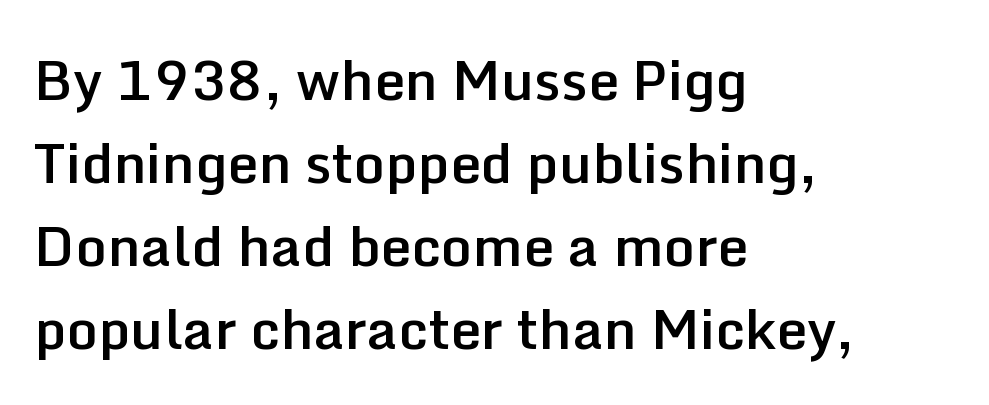
{"serif": "no", "italic": "no", "bold": "semi", "weight": "semibold", "width": "normal", "stroke_contrast": "low", "x_height": "medium", "monospaced": "no", "underline": "no", "align": "left", "line_spacing": "normal", "line_spacing_ratio": 1.51, "letter_spacing": "normal", "letter_spacing_em": 0.0, "glyph_px": 55}
